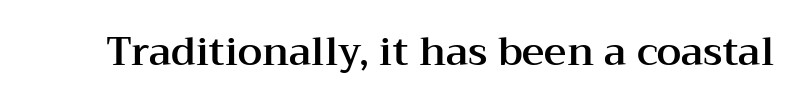
In terms of posture, this sample is upright. Looks like regular typesetting: each glyph gets only the width it needs. Check under the words: just untouched page. What stands out about the letter spacing? Nothing — it is the standard amount. This rendering employs a face with finishing strokes, i.e., a serif.
